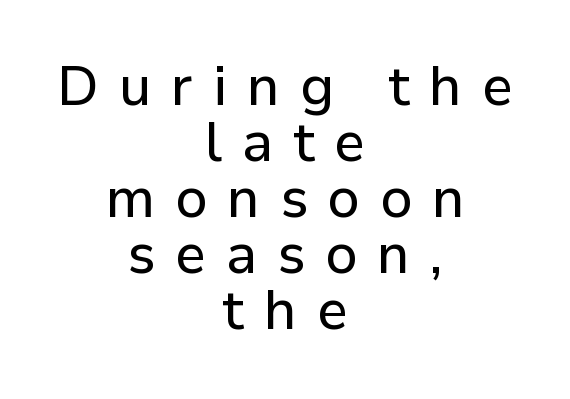
The image shows 55 px sans-serif type, upright; set centered, tight line spacing (1.02x), unusually wide letter spacing (+0.36 em), not underlined; low stroke contrast and a medium x-height.
